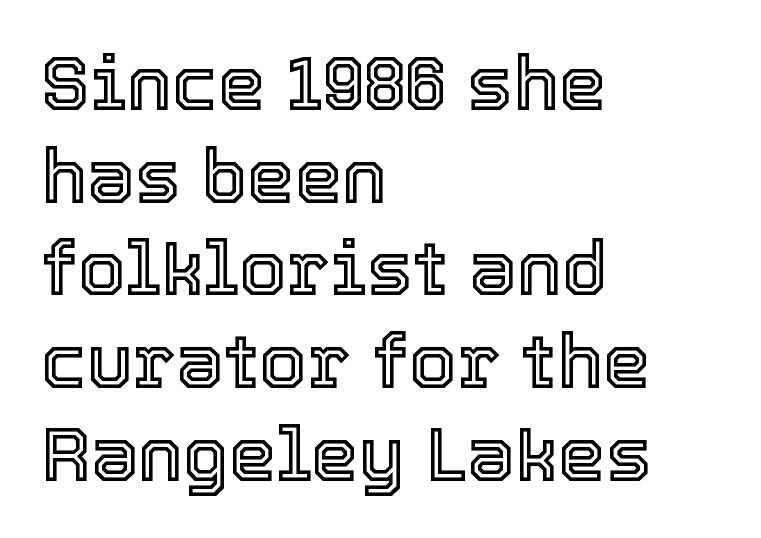
The image shows 76 px text type, upright; set left-aligned, line spacing 1.22x, normal letter spacing, not underlined; a medium x-height.
